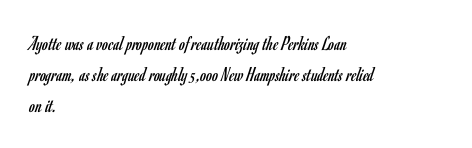
Q: Is the text bold? A: No.
Q: Is the text italic (slanted)? A: Yes.
Q: Is the text underlined? A: No.
Q: How is the paragraph aligned? A: Left-aligned.
Q: Is the spacing between letters normal or unusually wide? A: Normal.
Q: Is the spacing between lines tight, normal or loose? A: Normal.
